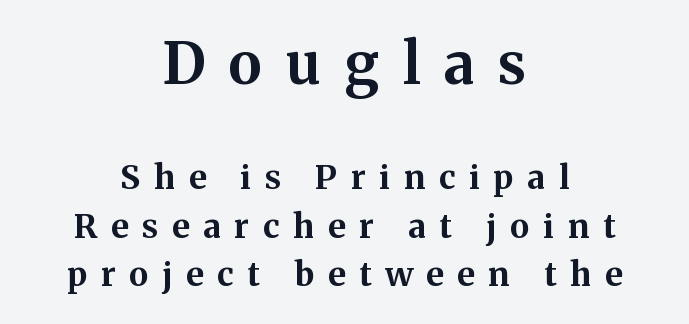
{"serif": "yes", "italic": "no", "bold": "yes", "weight": "bold", "width": "normal", "stroke_contrast": "medium", "x_height": "medium", "monospaced": "no", "underline": "no", "align": "center", "line_spacing": "normal", "line_spacing_ratio": 1.47, "letter_spacing": "wide", "letter_spacing_em": 0.42, "larger_block": "first", "size_ratio": 1.73, "glyph_px": 57}
